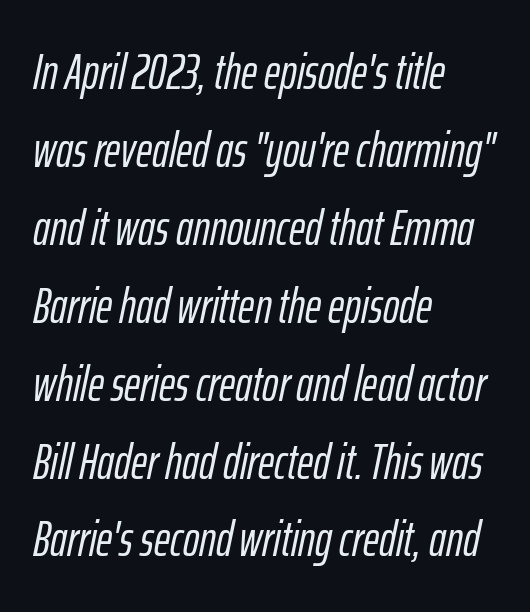
{"italic": "yes", "lean": "right", "slant_degrees": 12, "width": "condensed", "stroke_contrast": "low", "x_height": "medium", "monospaced": "no", "underline": "no", "align": "left", "line_spacing": "normal", "line_spacing_ratio": 1.59, "letter_spacing": "normal", "letter_spacing_em": 0.0, "glyph_px": 49}
